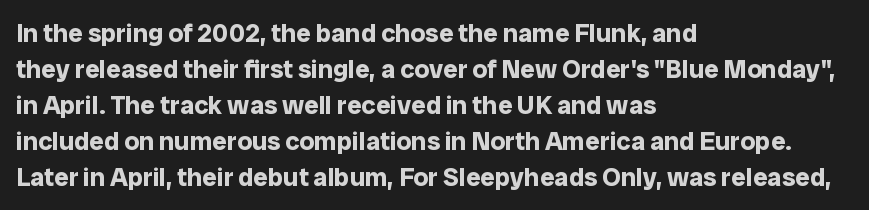
Q: Is the text bold? A: Yes.
Q: Is the text italic (slanted)? A: No, it is upright.
Q: Is the text underlined? A: No.
Q: How is the paragraph aligned? A: Left-aligned.
Q: Is the spacing between letters normal or unusually wide? A: Normal.
Q: Is the spacing between lines tight, normal or loose? A: Normal.
